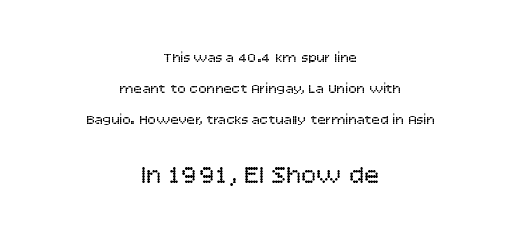
Q: Is the text bold? A: No.
Q: Is the text italic (slanted)? A: No, it is upright.
Q: Is the text underlined? A: No.
Q: How is the paragraph aligned? A: Centered.
Q: Is the spacing between letters normal or unusually wide? A: Normal.
Q: Is the spacing between lines tight, normal or loose? A: Loose.
Q: Which block of text is set in a larger size, the first (top) or the second (bottom)? A: The second (bottom) one.
